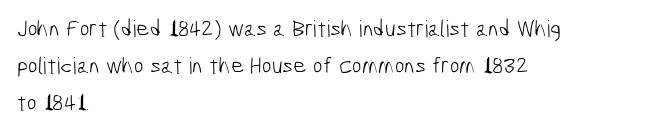
The image shows 23 px text type; set left-aligned, normal line spacing (1.6x), normal letter spacing, not underlined.
